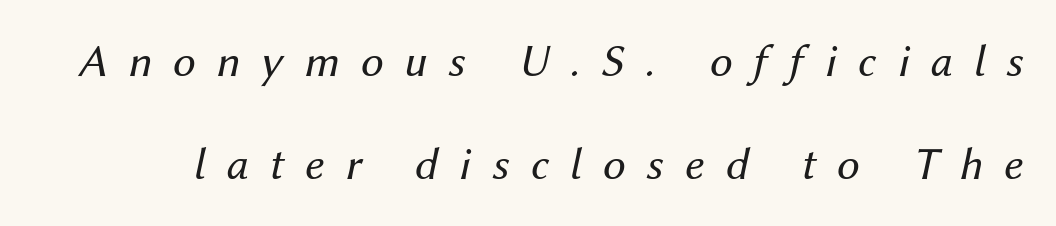
The image shows 46 px regular-weight type, italic (leaning right); set loose line spacing (2.25x), unusually wide letter spacing (+0.46 em), not underlined; medium stroke contrast and a medium x-height.
